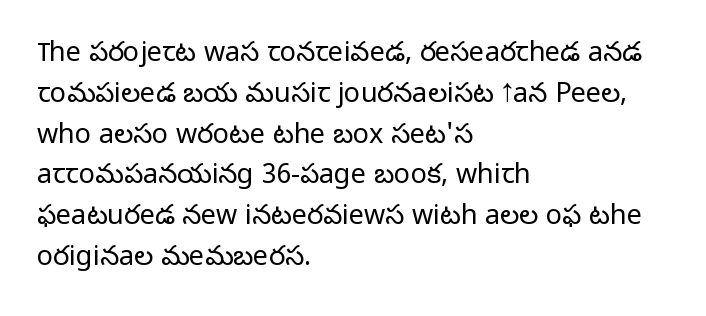
The passage shown stacks its lines at a standard gap. Plain, unruled lines of type. Summary of weight: not heavy and not bold. The rendering keeps characters at their native spacing. Notice how the stems are strictly vertical — no italics here.
